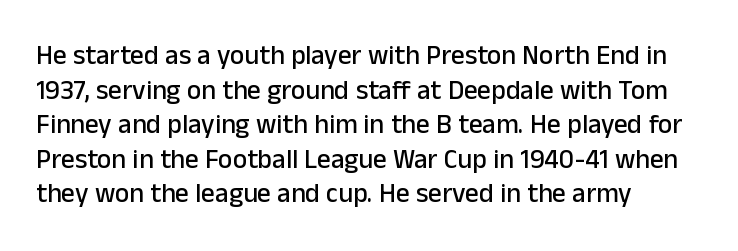
Q: Is the text italic (slanted)? A: No, it is upright.
Q: Is the text underlined? A: No.
Q: How is the paragraph aligned? A: Left-aligned.
Q: Is the spacing between letters normal or unusually wide? A: Normal.
Q: Is the spacing between lines tight, normal or loose? A: Normal.
